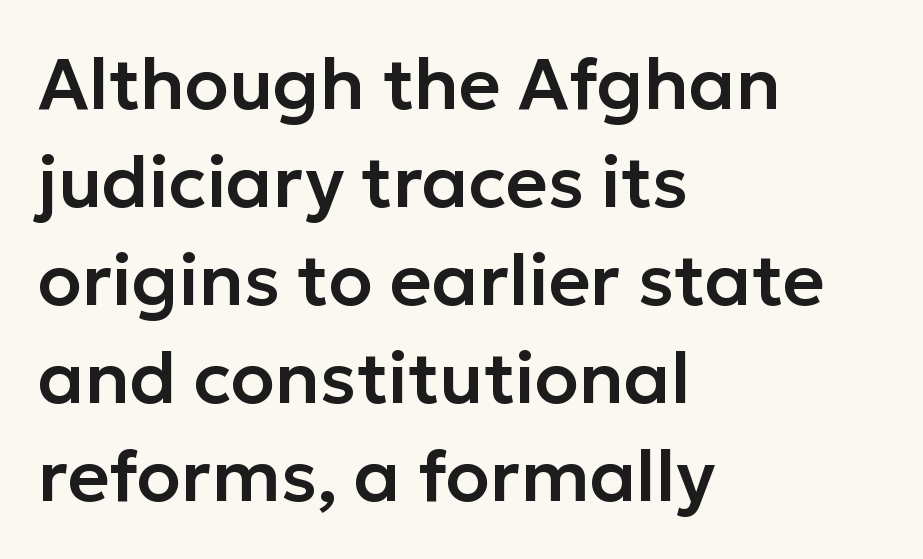
Q: Is the text italic (slanted)? A: No, it is upright.
Q: Is the typeface a serif or a sans-serif typeface? A: Sans-serif.
Q: Is the text underlined? A: No.
Q: How is the paragraph aligned? A: Left-aligned.
Q: Is the spacing between letters normal or unusually wide? A: Normal.
Q: Is the spacing between lines tight, normal or loose? A: Normal.
Q: Width (condensed, normal, or wide)? A: Normal.
Q: Stroke contrast? A: Low.
Q: x-height? A: Medium.
Q: Monospaced? A: No.
